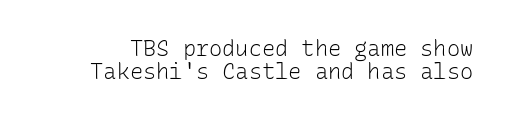
Each new line begins almost immediately beneath the previous one. This rendering features lettering with no underline. In terms of posture, this sample is upright. No extra tracking has been applied to these lines.
